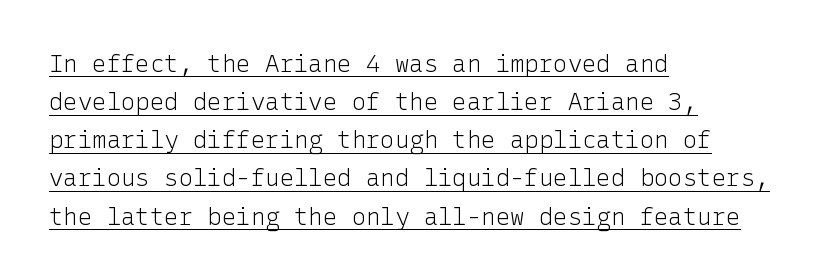
{"italic": "no", "bold": "no", "underline": "yes", "align": "left", "line_spacing": "normal", "line_spacing_ratio": 1.59, "letter_spacing": "normal", "letter_spacing_em": 0.0, "glyph_px": 24}
